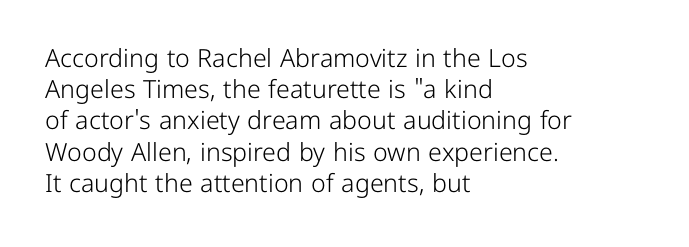
The image shows 25 px text type, upright; set left-aligned, normal line spacing (1.25x), normal letter spacing, not underlined.
